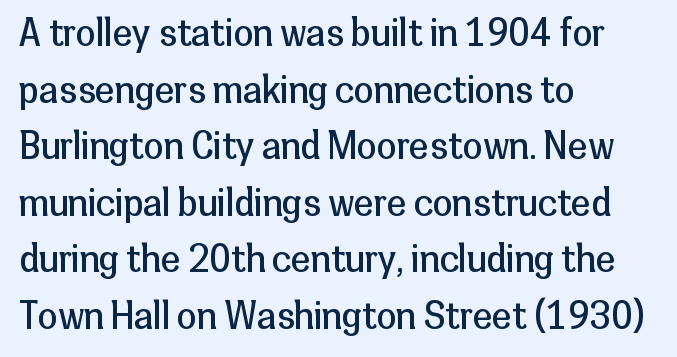
Q: Is the text bold? A: No.
Q: Is the text italic (slanted)? A: No, it is upright.
Q: Is the typeface a serif or a sans-serif typeface? A: Sans-serif.
Q: Is the text underlined? A: No.
Q: How is the paragraph aligned? A: Left-aligned.
Q: Is the spacing between letters normal or unusually wide? A: Normal.
Q: Is the spacing between lines tight, normal or loose? A: Normal.
Q: Width (condensed, normal, or wide)? A: Normal.
Q: Stroke contrast? A: Low.
Q: x-height? A: Medium.
Q: Monospaced? A: No.
